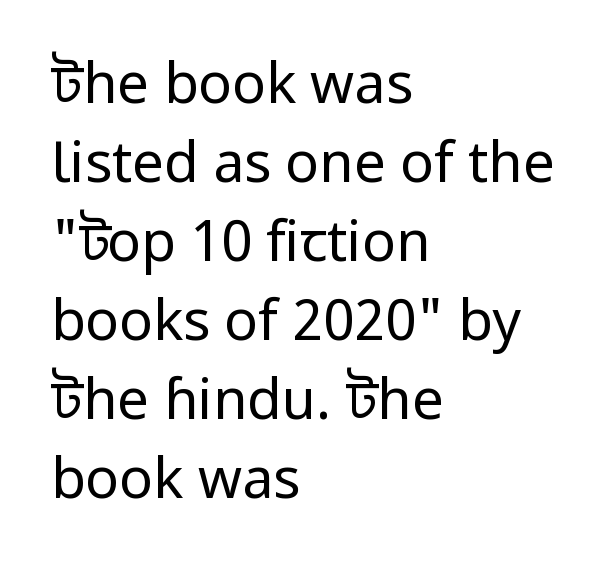
Q: Is the text bold? A: No.
Q: Is the text italic (slanted)? A: No, it is upright.
Q: Is the typeface a serif or a sans-serif typeface? A: Sans-serif.
Q: Is the text underlined? A: No.
Q: How is the paragraph aligned? A: Left-aligned.
Q: Is the spacing between letters normal or unusually wide? A: Normal.
Q: Is the spacing between lines tight, normal or loose? A: Normal.
Q: Width (condensed, normal, or wide)? A: Normal.
Q: Stroke contrast? A: Low.
Q: x-height? A: Medium.
Q: Monospaced? A: No.
